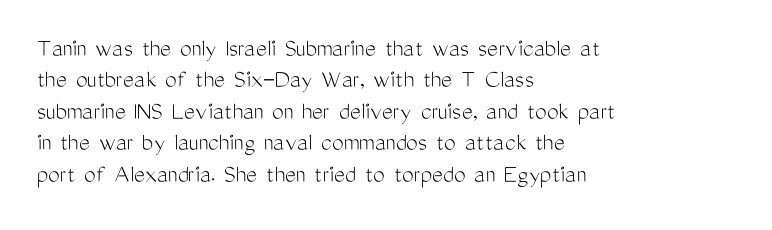
What stands out about the letter spacing? Nothing — it is the standard amount. The rendering anchors every line to the left-hand side. A light-to-regular cut is what we see here. Ordinary non-slanted type is in use.
